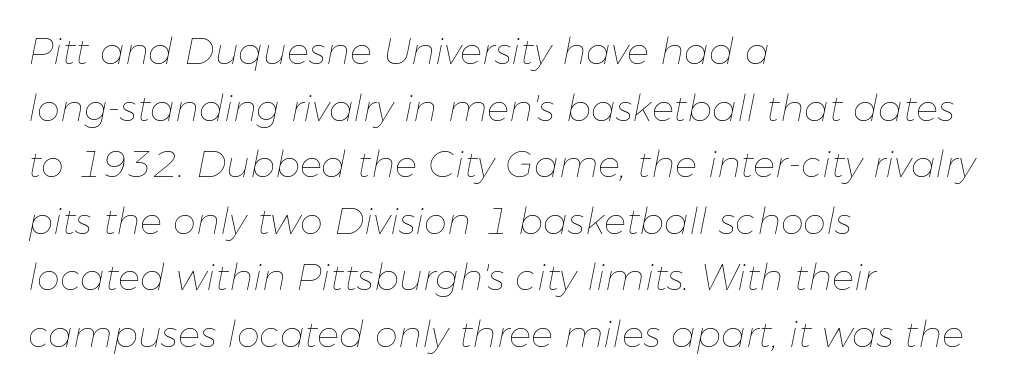
The image shows 37 px thin type, italic (leaning right); set left-aligned, normal line spacing (1.53x), normal letter spacing, not underlined; low stroke contrast and a medium x-height.
